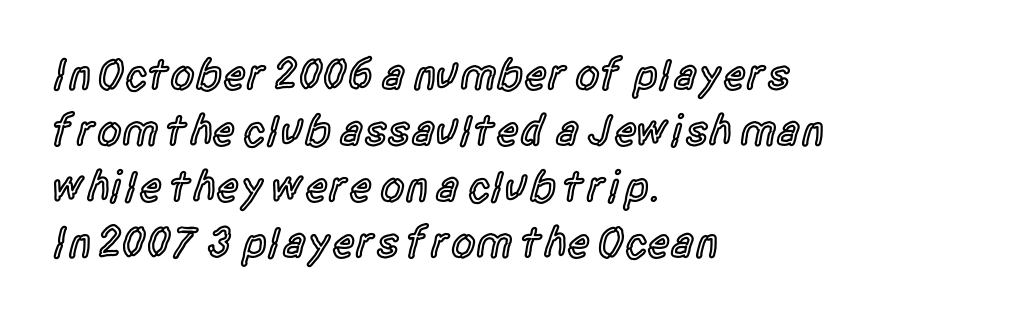
The image shows 44 px semibold, condensed sans-serif type; set left-aligned, normal line spacing (1.27x), normal letter spacing, not underlined; a large x-height.
